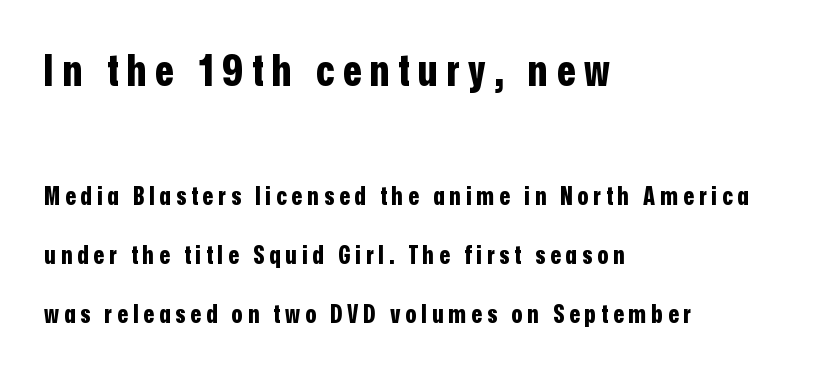
Posture: straight, roman, zero tilt. Visually, the top section dominates because its glyphs are scaled up. A typesetter would call this leading open, well beyond the default. The ragged edge is on the right, which tells us the setting is flush left. The letters advance in unequal steps, a hallmark of proportional type. The rendering shows plain stroke endings on the letterforms — a sans-serif design.
